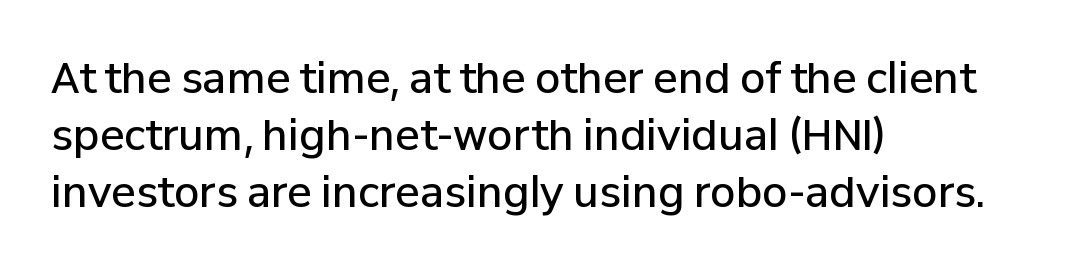
Q: Is the text bold? A: Semi-bold.
Q: Is the text italic (slanted)? A: No, it is upright.
Q: Is the typeface a serif or a sans-serif typeface? A: Sans-serif.
Q: Is the text underlined? A: No.
Q: How is the paragraph aligned? A: Left-aligned.
Q: Is the spacing between letters normal or unusually wide? A: Normal.
Q: Is the spacing between lines tight, normal or loose? A: Normal.
Q: Width (condensed, normal, or wide)? A: Normal.
Q: Stroke contrast? A: Low.
Q: x-height? A: Medium.
Q: Monospaced? A: No.
